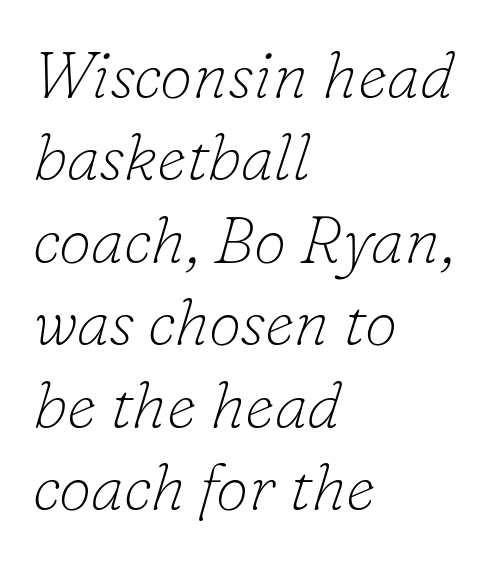
Do the characters align in a grid? No, the font is proportional. The ragged edge is on the right, which tells us the setting is flush left. Underlining? Definitely not there. No extra tracking has been applied to these lines.
